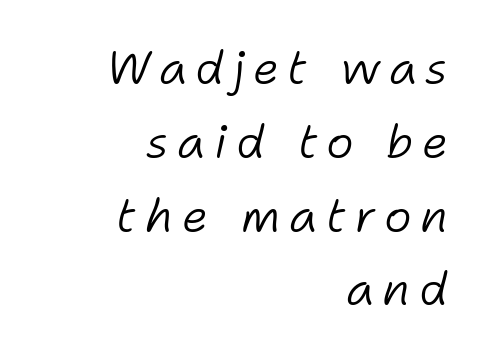
The image shows 47 px light type, italic (leaning right); set right-aligned, normal line spacing (1.57x), not underlined; low stroke contrast and a medium x-height.
